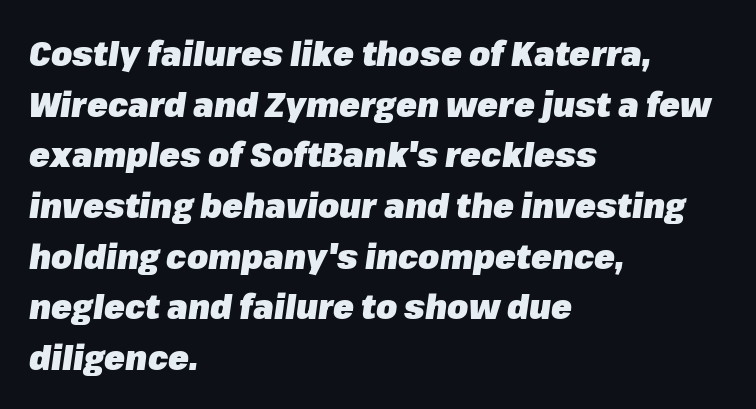
Q: Is the text bold? A: Yes.
Q: Is the text italic (slanted)? A: Yes, it leans right by about 8 degrees.
Q: Is the text underlined? A: No.
Q: How is the paragraph aligned? A: Left-aligned.
Q: Is the spacing between letters normal or unusually wide? A: Normal.
Q: Is the spacing between lines tight, normal or loose? A: Normal.
Q: Width (condensed, normal, or wide)? A: Normal.
Q: Stroke contrast? A: Low.
Q: x-height? A: Medium.
Q: Monospaced? A: No.
